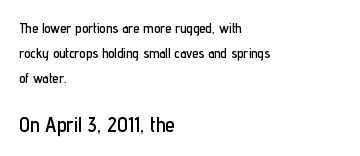
The image shows 21 px text type, upright; set left-aligned, line spacing 1.79x, normal letter spacing, not underlined; the second (bottom) block is 1.5x larger.
